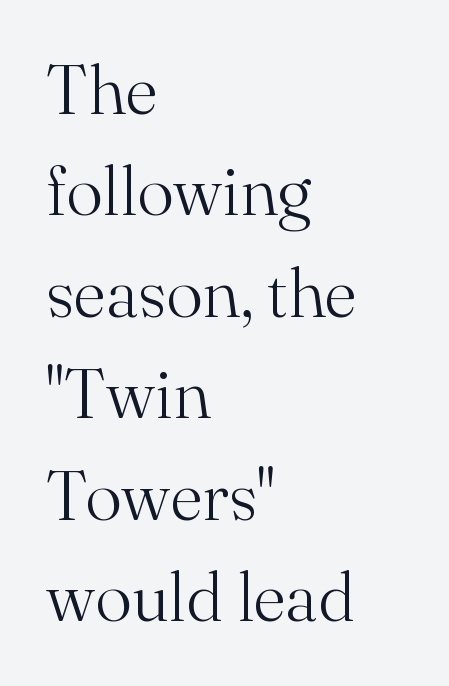
Notice how the stems are strictly vertical — no italics here. In terms of letterspacing, this is plain default setting. Heaviness? Minimal to ordinary, like unemphasized prose. All the whitespace from short lines collects on the right. Nobody drew a line under any word here.
